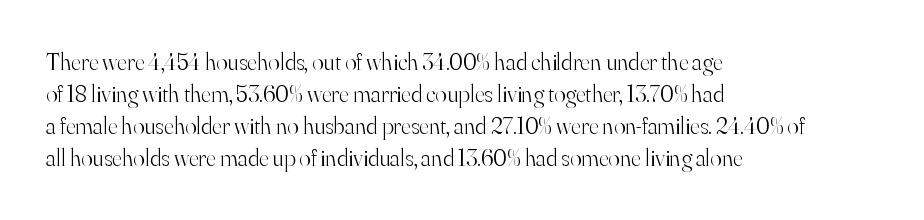
{"italic": "no", "bold": "no", "underline": "no", "align": "left", "line_spacing": "normal", "line_spacing_ratio": 1.34, "letter_spacing": "normal", "letter_spacing_em": 0.0, "glyph_px": 24}
